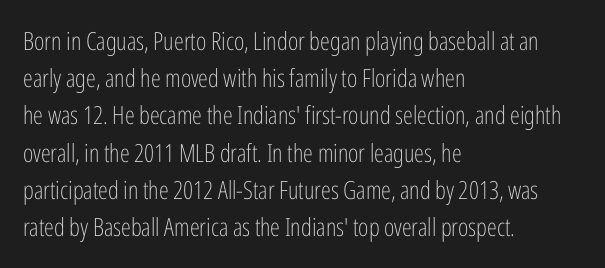
Each new line begins a customary step beneath the previous one. In CSS terms this would be text-align: left. Every character sits straight up, as roman type does. Inter-character spacing is left at the font's built-in metrics.
